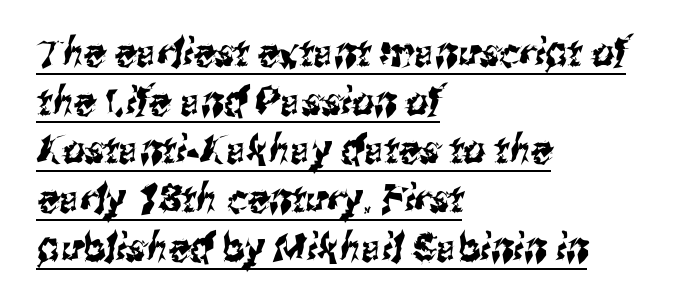
The image shows 39 px condensed sans-serif type; set left-aligned, normal line spacing (1.25x), normal letter spacing, underlined; medium stroke contrast and a medium x-height.
